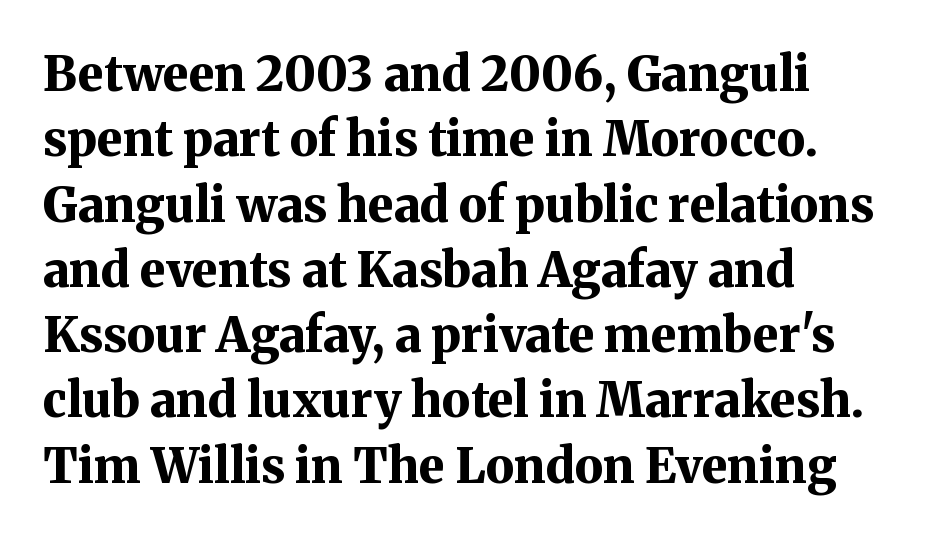
{"serif": "yes", "italic": "no", "bold": "yes", "weight": "bold", "width": "normal", "stroke_contrast": "medium", "x_height": "medium", "monospaced": "no", "underline": "no", "align": "left", "line_spacing": "normal", "line_spacing_ratio": 1.36, "letter_spacing": "normal", "letter_spacing_em": 0.0, "glyph_px": 48}
